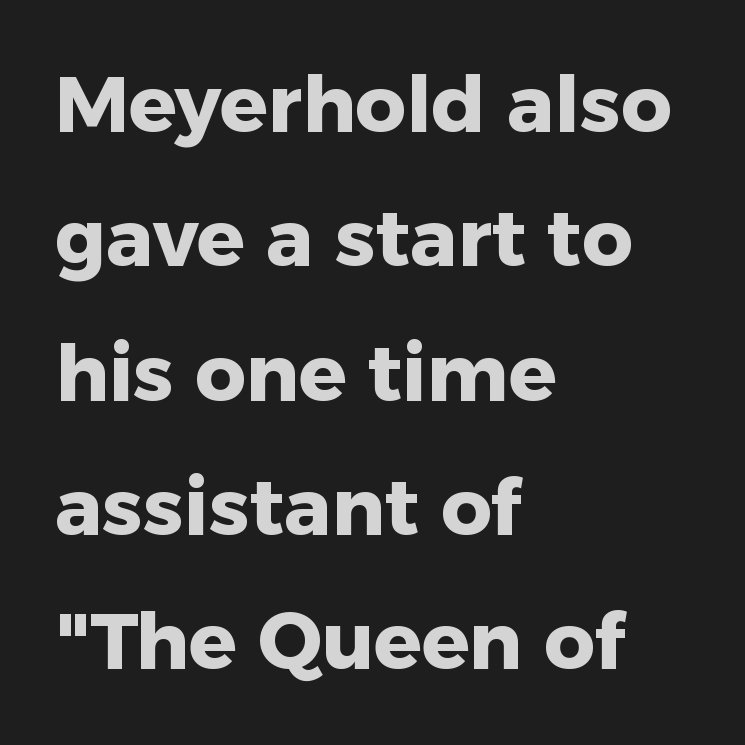
The image shows 79 px heavy sans-serif type, upright; set left-aligned, normal line spacing (1.7x), normal letter spacing, not underlined; low stroke contrast and a medium x-height.
